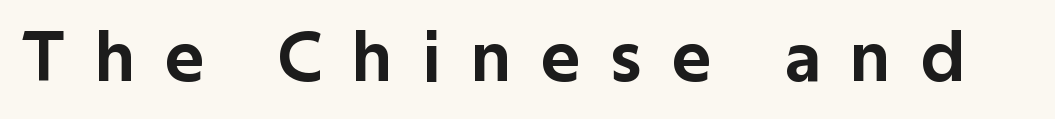
The image shows 72 px sans-serif type, upright; set unusually wide letter spacing (+0.43 em), not underlined; low stroke contrast and a medium x-height.
